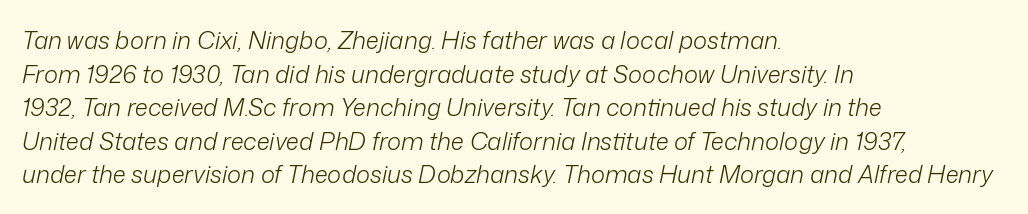
The words here are not underlined. The lettering tilts uniformly, giving the passage an italic look. Each line starts at the same left margin while the right side varies. The letters sit at their default tracking, neither squeezed nor spread. In terms of leading, this rendering sits right in the middle.
